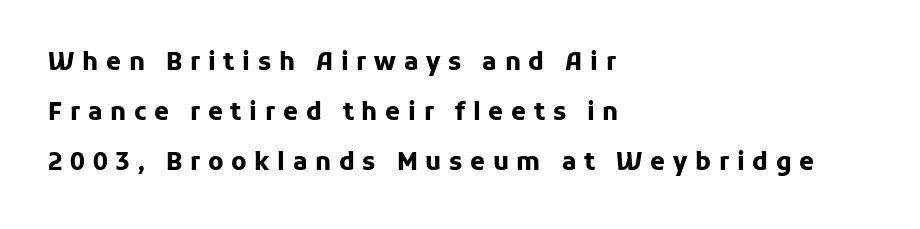
{"italic": "no", "bold": "yes", "underline": "no", "align": "left", "line_spacing": "loose", "line_spacing_ratio": 2.09, "letter_spacing": "wide", "letter_spacing_em": 0.32, "glyph_px": 24}
